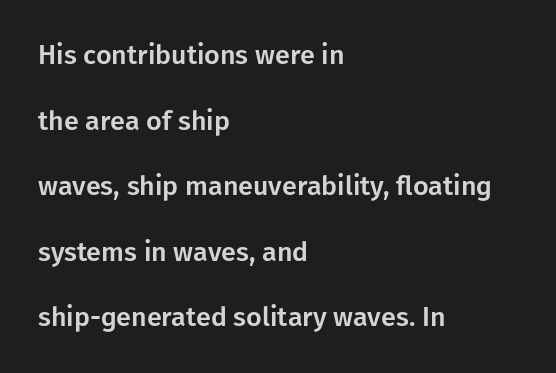
Each line starts at the same left margin while the right side varies. Summary of vertical rhythm: relaxed, with wide interline spacing. This sample uses plain, unmodified letter spacing. Is there any slant? The stems are plumb. The area under the type is left untouched.
